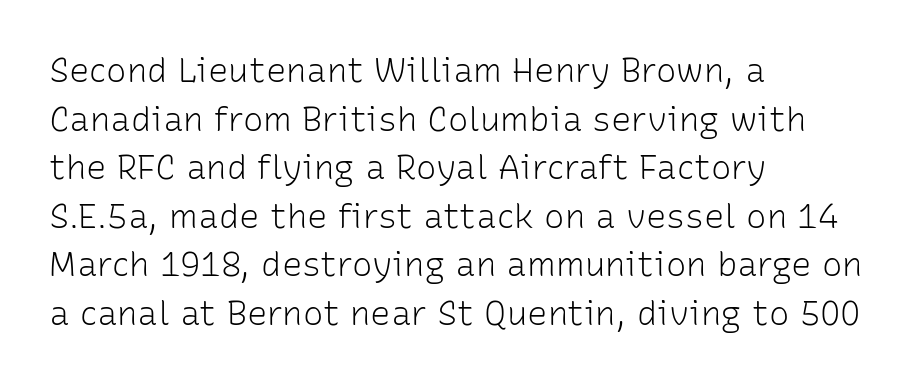
Q: Is the text bold? A: No.
Q: Is the text italic (slanted)? A: No, it is upright.
Q: Is the typeface a serif or a sans-serif typeface? A: Sans-serif.
Q: Is the text underlined? A: No.
Q: How is the paragraph aligned? A: Left-aligned.
Q: Is the spacing between letters normal or unusually wide? A: Normal.
Q: Is the spacing between lines tight, normal or loose? A: Normal.
Q: Width (condensed, normal, or wide)? A: Normal.
Q: Stroke contrast? A: Low.
Q: x-height? A: Medium.
Q: Monospaced? A: No.
